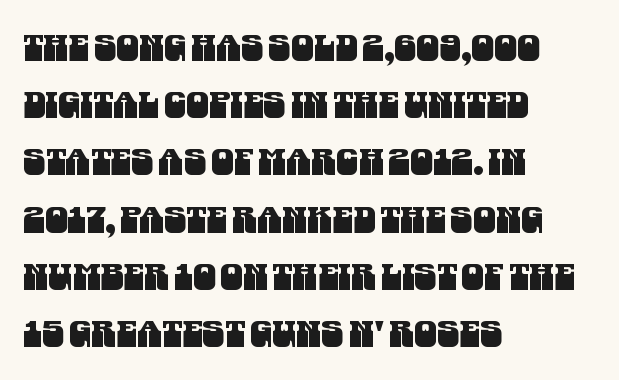
Here the designer chose a conventional face with non-uniform glyph widths. You could call the tracking neutral — neither tight nor loose. Check under the words: just untouched page. Each letter's strokes conclude bluntly, with no projecting serifs. The paragraph shown leans on its left margin. Regarding leading, the lines here are spaced in the standard way.
